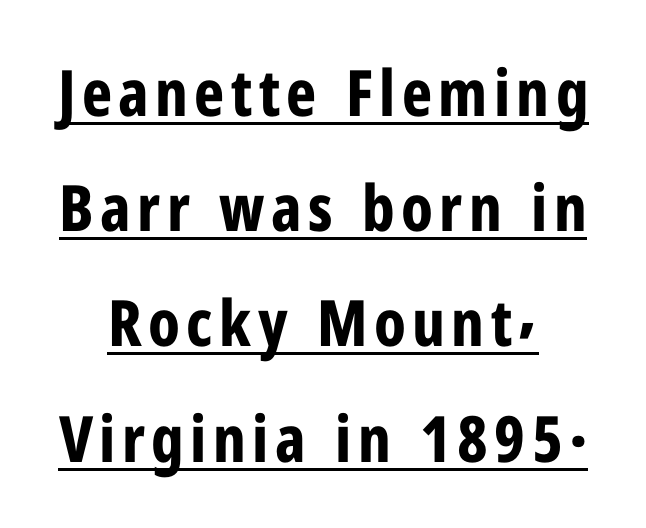
The image shows 64 px bold, condensed sans-serif type, upright; set line spacing 1.8x, underlined; low stroke contrast and a medium x-height.
